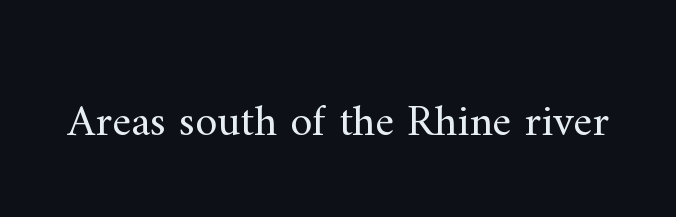
Q: Is the text bold? A: No.
Q: Is the text italic (slanted)? A: No, it is upright.
Q: Is the typeface a serif or a sans-serif typeface? A: Serif.
Q: Is the text underlined? A: No.
Q: Is the spacing between letters normal or unusually wide? A: Normal.
Q: Width (condensed, normal, or wide)? A: Normal.
Q: Stroke contrast? A: Medium.
Q: x-height? A: Small.
Q: Monospaced? A: No.
